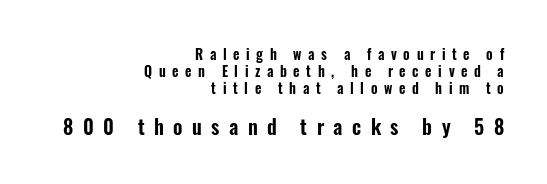
{"italic": "no", "underline": "no", "align": "right", "line_spacing_ratio": 1.23, "letter_spacing": "wide", "letter_spacing_em": 0.47, "larger_block": "second", "size_ratio": 1.43, "glyph_px": 20}
